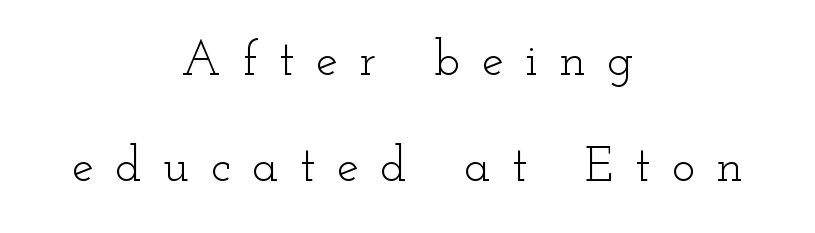
Counters stay open thanks to moderate or lighter strokes. Visually the block forms a symmetrical silhouette, jagged on both flanks. This rendering employs a face with finishing strokes, i.e., a serif. The designer dialed line spacing up above the default. The tracking reads as deliberately expanded to a designer's eye.
